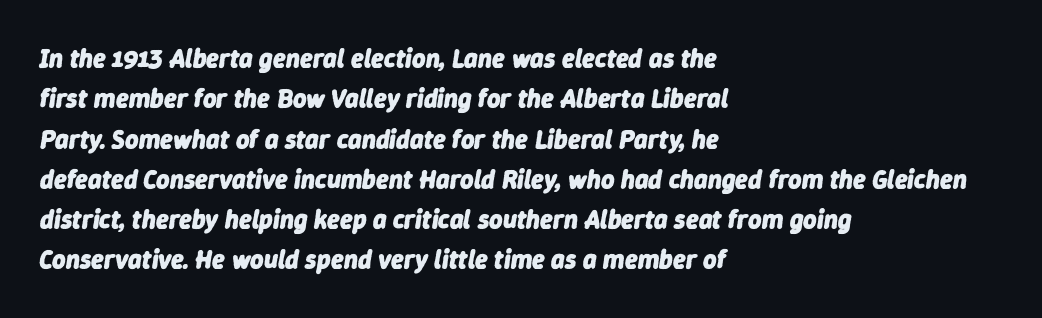
{"italic": "yes", "lean": "right", "slant_degrees": 9, "bold": "yes", "underline": "no", "align": "left", "line_spacing": "normal", "line_spacing_ratio": 1.55, "letter_spacing": "normal", "letter_spacing_em": 0.0, "glyph_px": 26}
